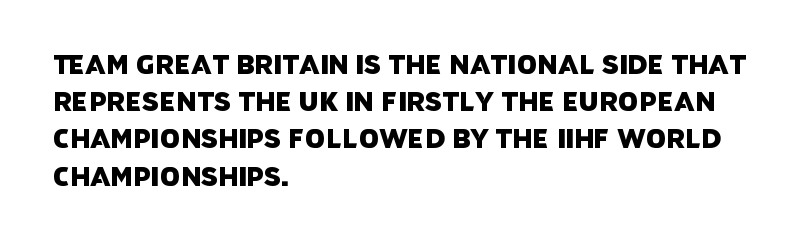
Q: Is the text underlined? A: No.
Q: How is the paragraph aligned? A: Left-aligned.
Q: Is the spacing between letters normal or unusually wide? A: Normal.
Q: Is the spacing between lines tight, normal or loose? A: Normal.
